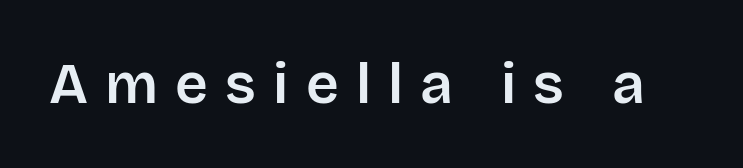
{"serif": "no", "italic": "no", "width": "normal", "stroke_contrast": "low", "x_height": "large", "monospaced": "no", "underline": "no", "letter_spacing": "wide", "letter_spacing_em": 0.3, "glyph_px": 57}
